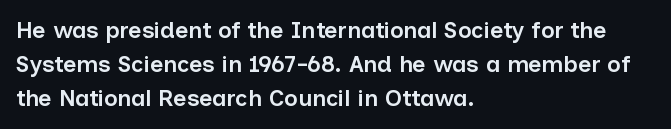
The image shows 23 px text type, upright; set left-aligned, normal line spacing (1.48x), normal letter spacing, not underlined.
